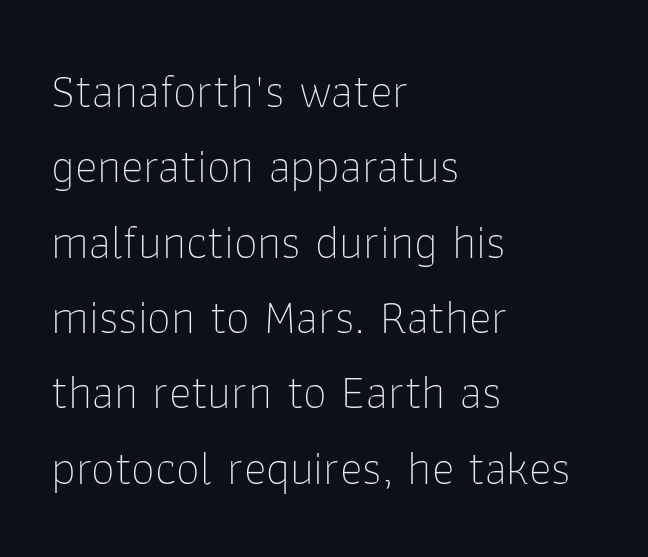
{"serif": "no", "italic": "no", "bold": "no", "weight": "thin", "width": "normal", "stroke_contrast": "low", "x_height": "medium", "monospaced": "no", "underline": "no", "align": "left", "line_spacing": "normal", "line_spacing_ratio": 1.57, "letter_spacing": "normal", "letter_spacing_em": 0.0, "glyph_px": 48}
